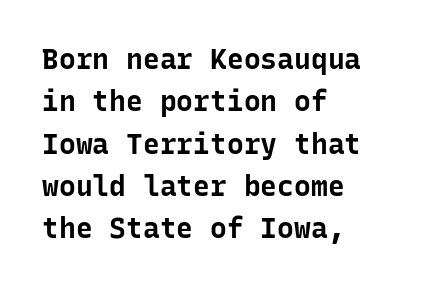
{"serif": "no", "italic": "no", "bold": "yes", "weight": "bold", "width": "normal", "stroke_contrast": "low", "x_height": "medium", "monospaced": "yes", "underline": "no", "align": "left", "line_spacing": "normal", "line_spacing_ratio": 1.51, "letter_spacing": "normal", "letter_spacing_em": 0.0, "glyph_px": 28}
